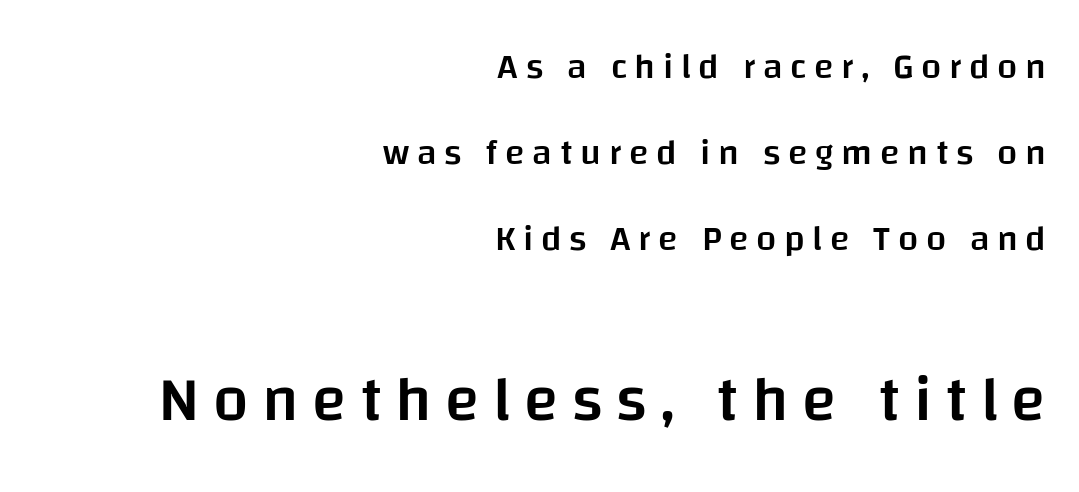
{"serif": "no", "italic": "no", "bold": "semi", "weight": "semibold", "width": "normal", "stroke_contrast": "low", "x_height": "large", "monospaced": "no", "underline": "no", "align": "right", "line_spacing": "loose", "line_spacing_ratio": 2.39, "letter_spacing": "wide", "letter_spacing_em": 0.21, "larger_block": "second", "size_ratio": 1.75, "glyph_px": 63}
